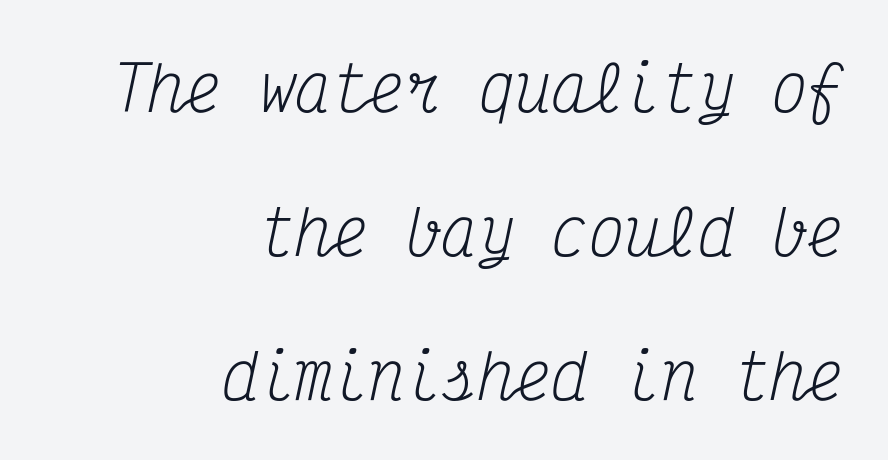
Q: Is the text bold? A: No.
Q: Is the text italic (slanted)? A: Yes, it leans right by about 12 degrees.
Q: Is the typeface a serif or a sans-serif typeface? A: Serif.
Q: Is the text underlined? A: No.
Q: How is the paragraph aligned? A: Right-aligned.
Q: Is the spacing between letters normal or unusually wide? A: Normal.
Q: Is the spacing between lines tight, normal or loose? A: Loose.
Q: Width (condensed, normal, or wide)? A: Condensed.
Q: Stroke contrast? A: Medium.
Q: x-height? A: Medium.
Q: Monospaced? A: Yes.
